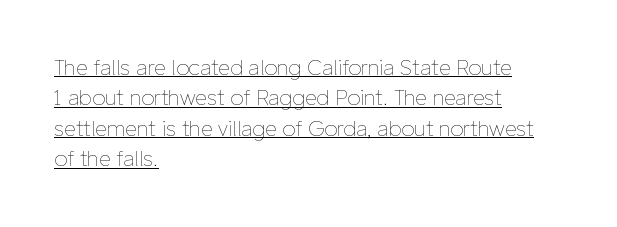
Q: Is the text bold? A: No.
Q: Is the text italic (slanted)? A: No, it is upright.
Q: Is the text underlined? A: Yes.
Q: How is the paragraph aligned? A: Left-aligned.
Q: Is the spacing between letters normal or unusually wide? A: Normal.
Q: Is the spacing between lines tight, normal or loose? A: Normal.
